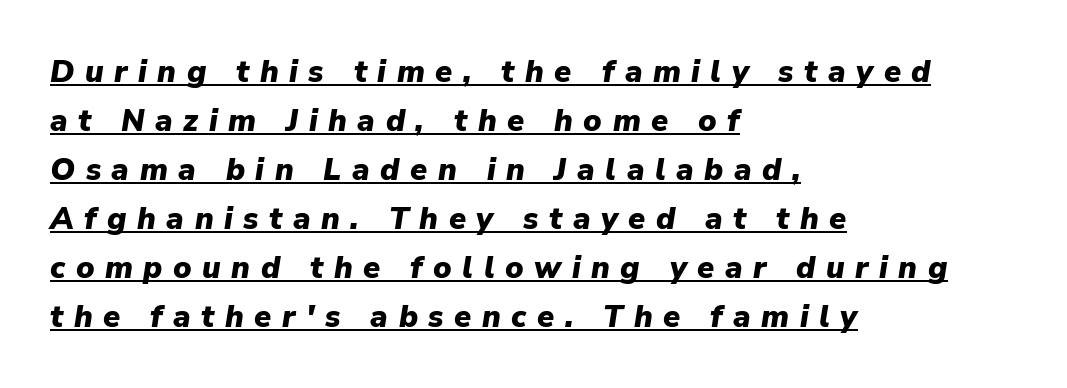
The image shows 31 px heavy type, italic (leaning right); set left-aligned, normal line spacing (1.58x), unusually wide letter spacing (+0.34 em), underlined; low stroke contrast and a medium x-height.
